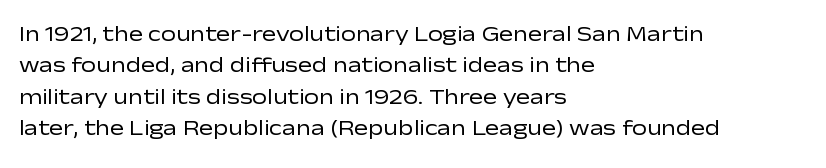
The image shows 21 px text type, upright; set left-aligned, normal line spacing (1.5x), normal letter spacing, not underlined.
